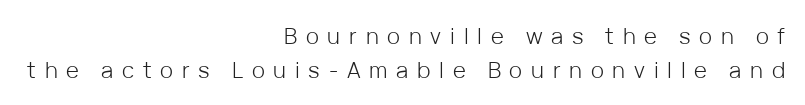
Honestly, the letter spacing is so wide it's the main thing you notice. The characters are drawn with everyday or finer stroke widths. If you measured baseline to baseline, you'd find a middling distance. These lines stack with their right ends in a neat column.
